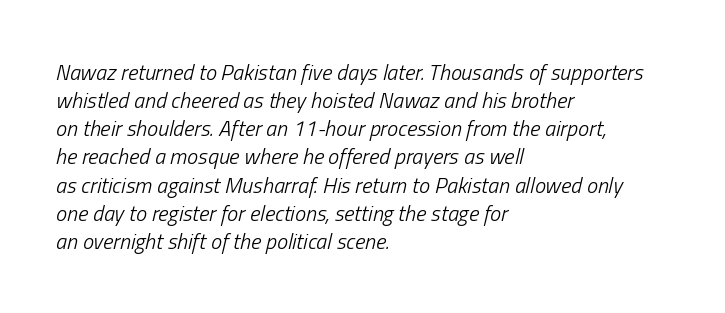
Q: Is the text bold? A: No.
Q: Is the text italic (slanted)? A: Yes, it leans right by about 13 degrees.
Q: Is the text underlined? A: No.
Q: How is the paragraph aligned? A: Left-aligned.
Q: Is the spacing between letters normal or unusually wide? A: Normal.
Q: Is the spacing between lines tight, normal or loose? A: Normal.
